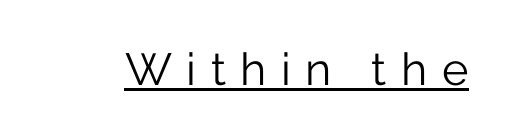
The image shows 45 px light sans-serif type, upright; set unusually wide letter spacing (+0.32 em), underlined; low stroke contrast and a medium x-height.
